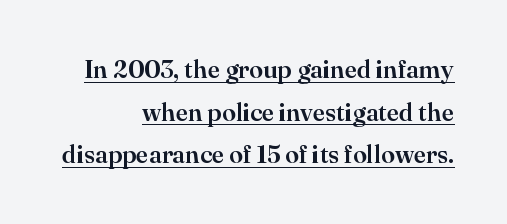
The image shows 25 px text type, upright; set right-aligned, line spacing 1.71x, normal letter spacing, underlined.
